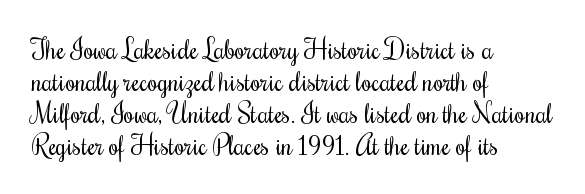
Q: Is the text bold? A: No.
Q: Is the text italic (slanted)? A: Yes.
Q: Is the text underlined? A: No.
Q: How is the paragraph aligned? A: Left-aligned.
Q: Is the spacing between letters normal or unusually wide? A: Normal.
